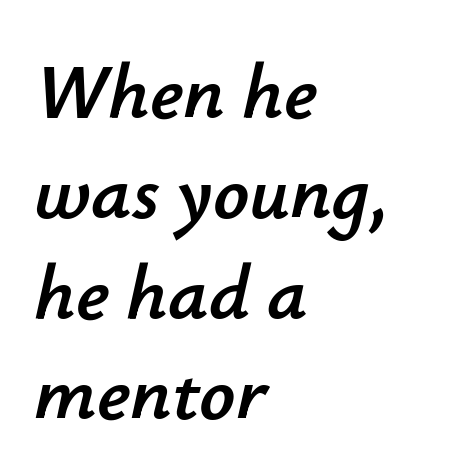
{"italic": "yes", "lean": "right", "slant_degrees": 12, "width": "normal", "stroke_contrast": "low", "x_height": "small", "monospaced": "no", "underline": "no", "align": "left", "line_spacing": "normal", "line_spacing_ratio": 1.27, "letter_spacing": "normal", "letter_spacing_em": 0.0, "glyph_px": 79}
